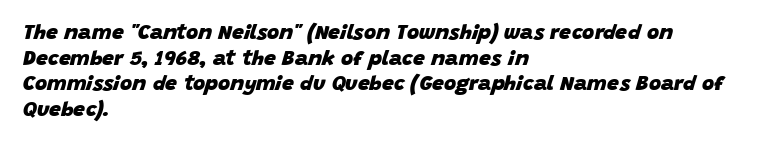
Rendered with sloped, italic letterforms. Pretty heavy lettering here — definitely bold. Glance below the letters and you will spot only blank space. Where is the straight margin? On the left.
